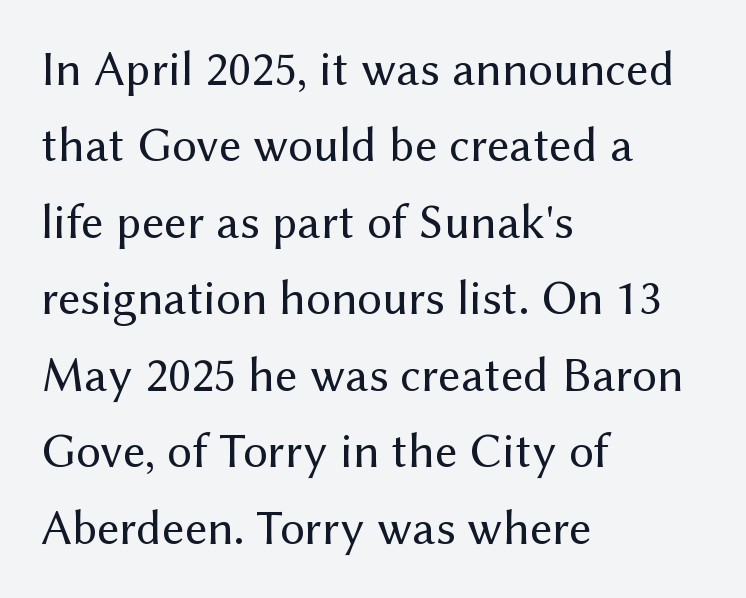
Q: Is the text bold? A: No.
Q: Is the text italic (slanted)? A: No, it is upright.
Q: Is the typeface a serif or a sans-serif typeface? A: Sans-serif.
Q: Is the text underlined? A: No.
Q: How is the paragraph aligned? A: Left-aligned.
Q: Is the spacing between letters normal or unusually wide? A: Normal.
Q: Is the spacing between lines tight, normal or loose? A: Normal.
Q: Width (condensed, normal, or wide)? A: Normal.
Q: Stroke contrast? A: Medium.
Q: x-height? A: Medium.
Q: Monospaced? A: No.
